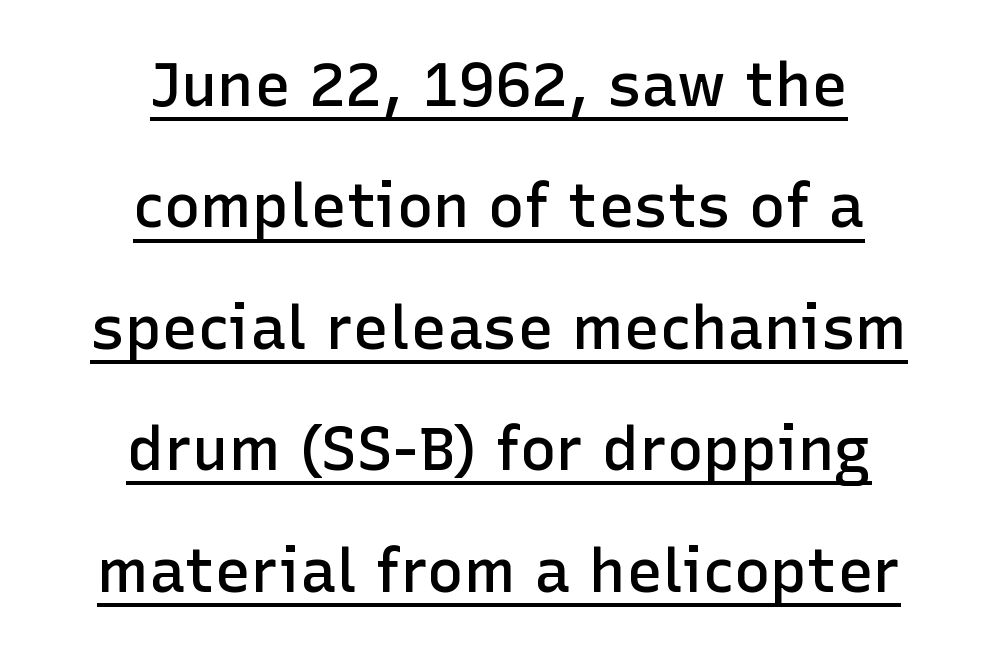
The image shows 61 px semibold sans-serif type, upright; set centered, loose line spacing (1.99x), normal letter spacing, underlined; low stroke contrast and a medium x-height.
